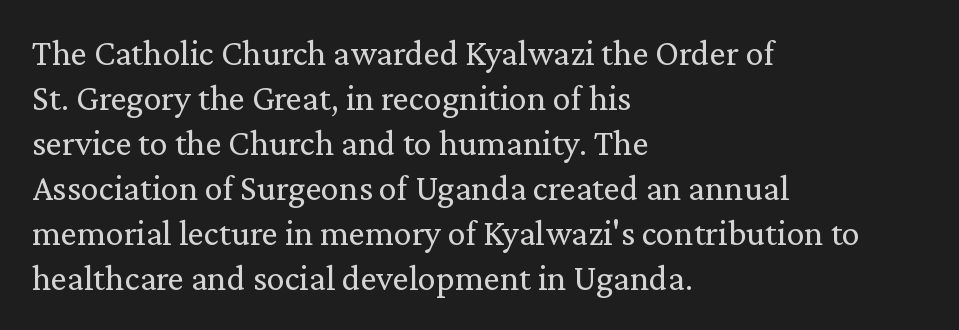
{"serif": "yes", "italic": "no", "bold": "no", "weight": "regular", "width": "normal", "stroke_contrast": "medium", "x_height": "medium", "monospaced": "no", "underline": "no", "align": "left", "line_spacing": "normal", "line_spacing_ratio": 1.25, "letter_spacing": "normal", "letter_spacing_em": 0.0, "glyph_px": 36}
